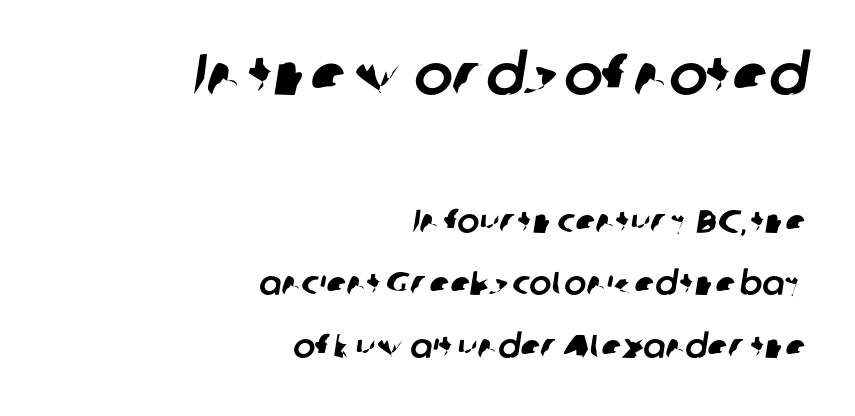
{"serif": "no", "width": "normal", "stroke_contrast": "low", "x_height": "medium", "monospaced": "no", "underline": "no", "align": "right", "line_spacing": "loose", "line_spacing_ratio": 1.9, "letter_spacing": "normal", "letter_spacing_em": 0.0, "larger_block": "first", "size_ratio": 1.76, "glyph_px": 58}
